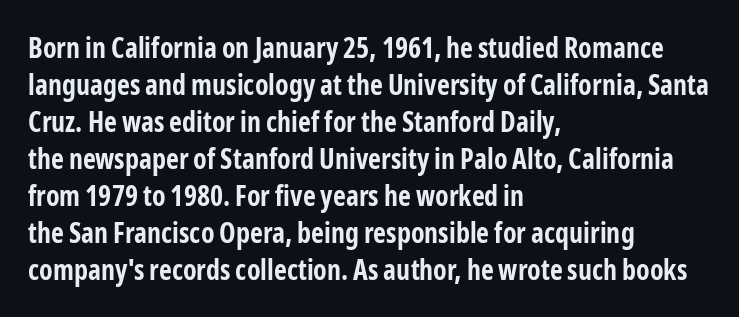
{"serif": "no", "italic": "no", "bold": "yes", "weight": "bold", "width": "condensed", "stroke_contrast": "low", "x_height": "medium", "monospaced": "no", "underline": "no", "align": "left", "line_spacing": "normal", "line_spacing_ratio": 1.32, "letter_spacing": "normal", "letter_spacing_em": 0.0, "glyph_px": 28}
